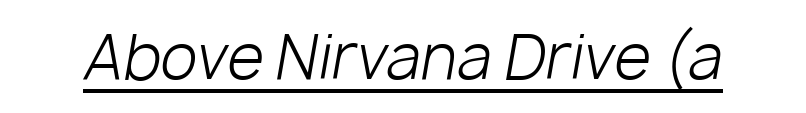
The image shows 60 px light type, italic (leaning right); set normal letter spacing, underlined; low stroke contrast and a medium x-height.
